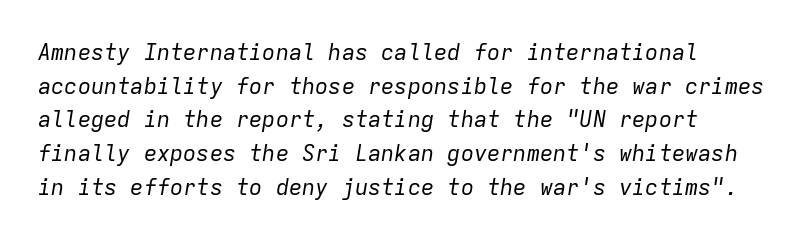
{"italic": "yes", "lean": "right", "slant_degrees": 9, "bold": "no", "underline": "no", "line_spacing": "normal", "line_spacing_ratio": 1.53, "letter_spacing": "normal", "letter_spacing_em": 0.0, "glyph_px": 22}
